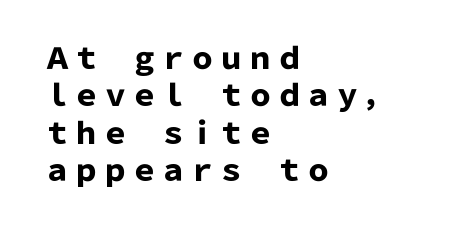
The image shows 29 px heavy sans-serif type, upright; set left-aligned, normal line spacing (1.29x), normal letter spacing, not underlined; low stroke contrast and a medium x-height.
